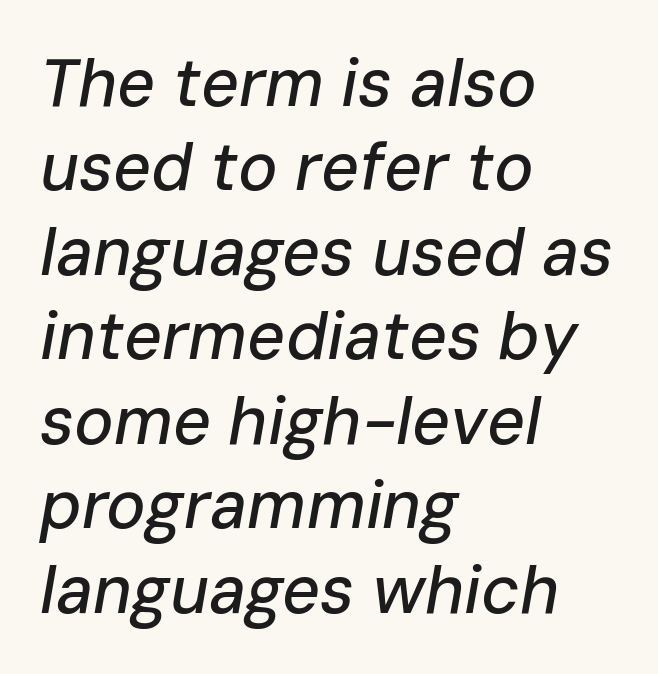
{"italic": "yes", "lean": "right", "slant_degrees": 10, "width": "normal", "stroke_contrast": "low", "x_height": "medium", "monospaced": "no", "underline": "no", "align": "left", "line_spacing": "normal", "line_spacing_ratio": 1.28, "letter_spacing": "normal", "letter_spacing_em": 0.0, "glyph_px": 66}
